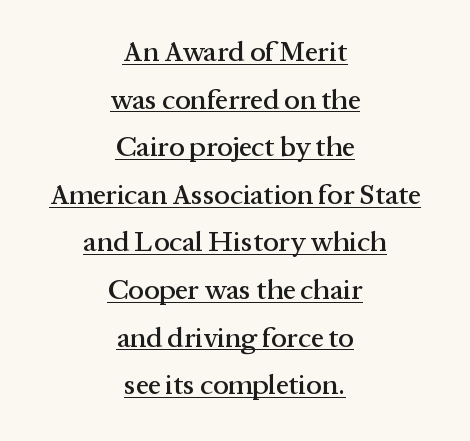
Classification — serif. The line-height multiplier appears to be the usual default. Think of a printed novel: that variable character pitch is what you see here. This rendering features underlined lettering.
